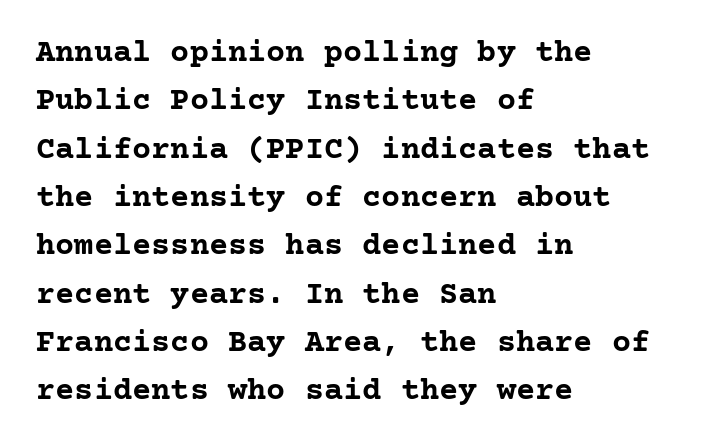
The glyphs have the mass of a bold cut. Posture: straight, roman, zero tilt. Bare-footed words on every line. Each new line begins a customary step beneath the previous one.
